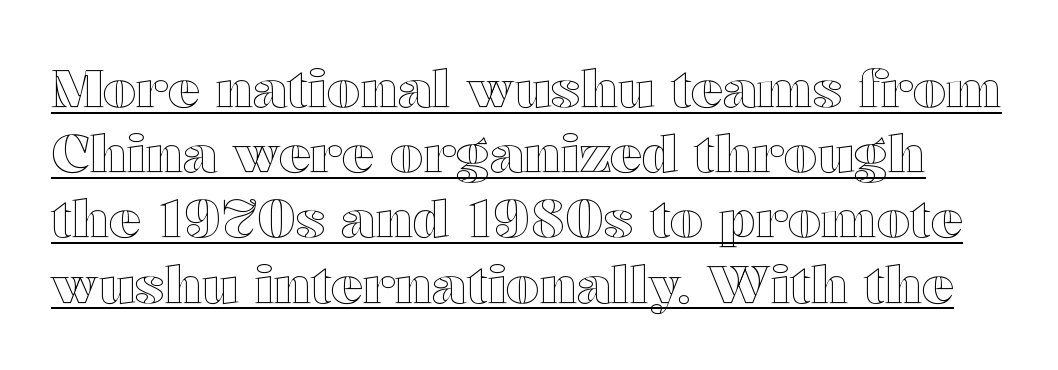
{"italic": "no", "width": "wide", "x_height": "medium", "monospaced": "no", "underline": "yes", "line_spacing_ratio": 1.23, "letter_spacing": "normal", "letter_spacing_em": 0.0, "glyph_px": 53}
